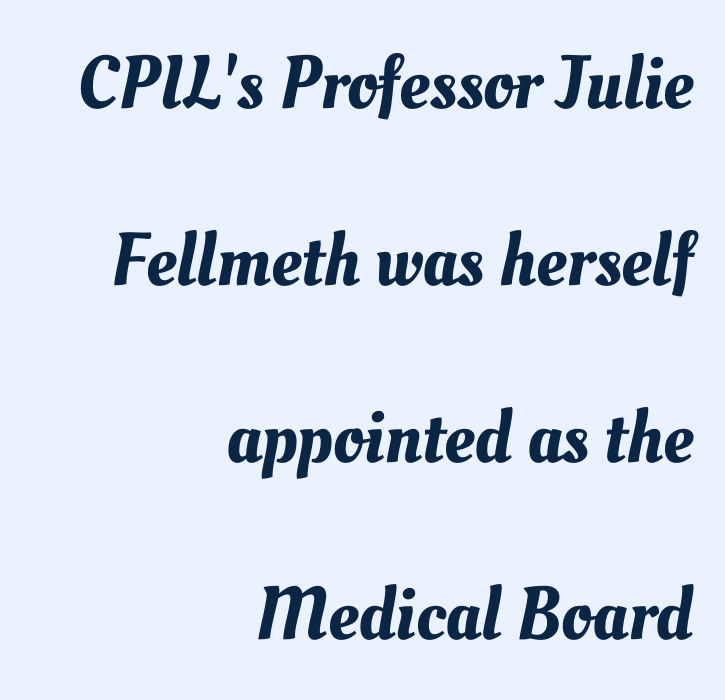
Q: Is the text underlined? A: No.
Q: How is the paragraph aligned? A: Right-aligned.
Q: Is the spacing between letters normal or unusually wide? A: Normal.
Q: Is the spacing between lines tight, normal or loose? A: Loose.
Q: Width (condensed, normal, or wide)? A: Normal.
Q: Stroke contrast? A: Medium.
Q: x-height? A: Small.
Q: Monospaced? A: No.
